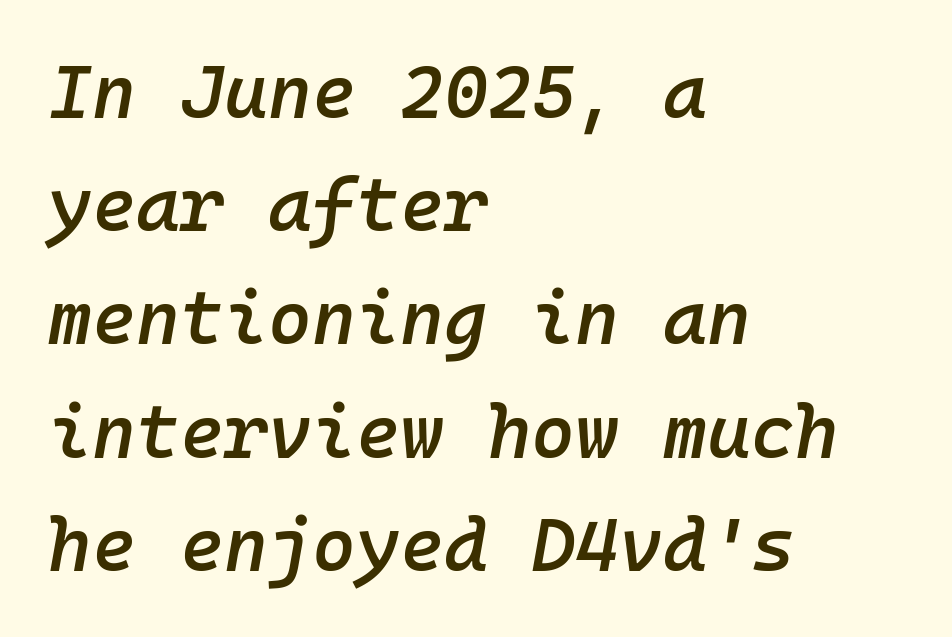
Q: Is the text bold? A: Semi-bold.
Q: Is the text italic (slanted)? A: Yes, it leans right by about 10 degrees.
Q: Is the text underlined? A: No.
Q: How is the paragraph aligned? A: Left-aligned.
Q: Is the spacing between letters normal or unusually wide? A: Normal.
Q: Is the spacing between lines tight, normal or loose? A: Normal.
Q: Width (condensed, normal, or wide)? A: Normal.
Q: Stroke contrast? A: Low.
Q: x-height? A: Medium.
Q: Monospaced? A: Yes.
